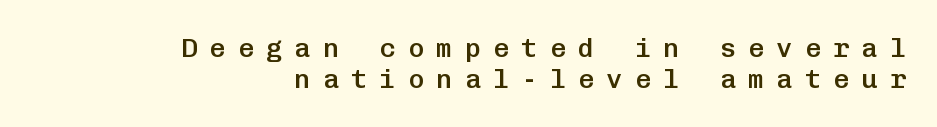
Q: Is the text bold? A: Semi-bold.
Q: Is the text italic (slanted)? A: No, it is upright.
Q: Is the text underlined? A: No.
Q: How is the paragraph aligned? A: Right-aligned.
Q: Is the spacing between letters normal or unusually wide? A: Unusually wide.
